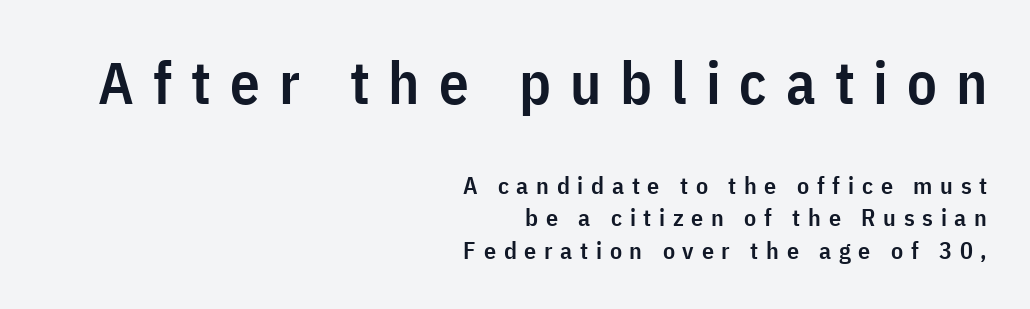
Notice the strokes are somewhat thickened but not fully heavy: this is a semibold. The typeface chosen for these lines omits serifs. Inter-character spacing is expanded well beyond the font's built-in metrics. Notice how the passage keeps a crisp vertical edge on the right only. Every stem runs plumb, perpendicular to the baseline.
